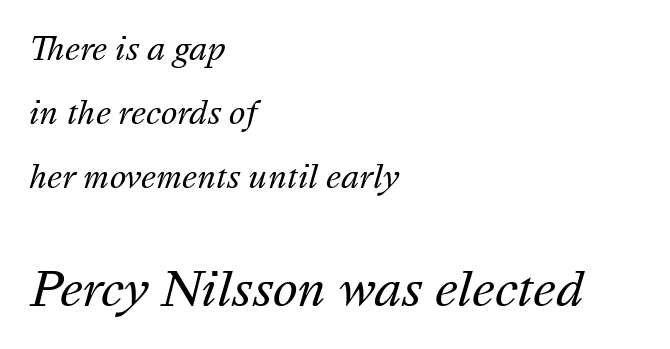
Q: Is the text bold? A: No.
Q: Is the text italic (slanted)? A: Yes, it leans right by about 16 degrees.
Q: Is the text underlined? A: No.
Q: How is the paragraph aligned? A: Left-aligned.
Q: Is the spacing between letters normal or unusually wide? A: Normal.
Q: Is the spacing between lines tight, normal or loose? A: Loose.
Q: Which block of text is set in a larger size, the first (top) or the second (bottom)? A: The second (bottom) one.
Q: Width (condensed, normal, or wide)? A: Normal.
Q: Stroke contrast? A: Medium.
Q: x-height? A: Medium.
Q: Monospaced? A: No.
